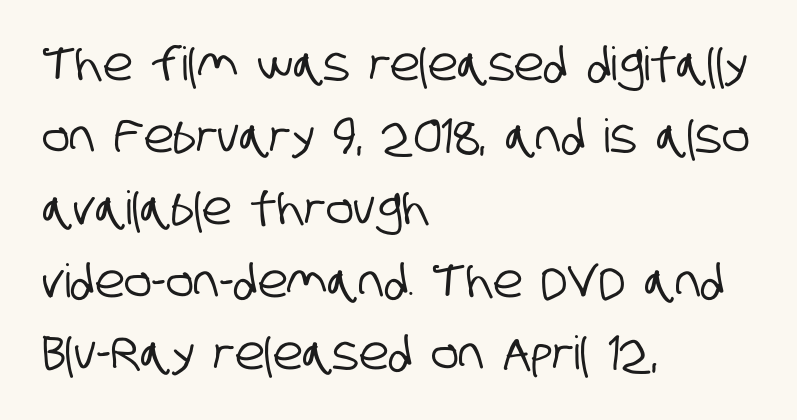
The image shows 46 px condensed sans-serif type; set left-aligned, normal line spacing (1.57x), normal letter spacing, not underlined; low stroke contrast and a large x-height.
